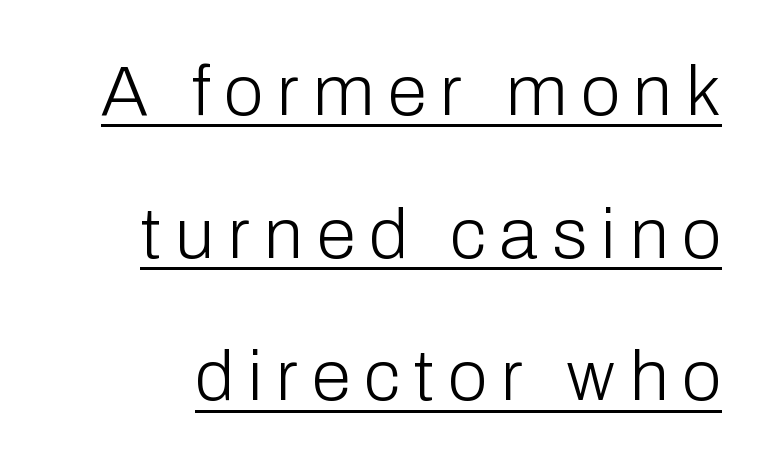
Q: Is the text bold? A: No.
Q: Is the text italic (slanted)? A: No, it is upright.
Q: Is the typeface a serif or a sans-serif typeface? A: Sans-serif.
Q: Is the text underlined? A: Yes.
Q: Is the spacing between letters normal or unusually wide? A: Unusually wide.
Q: Is the spacing between lines tight, normal or loose? A: Loose.
Q: Width (condensed, normal, or wide)? A: Normal.
Q: Stroke contrast? A: Low.
Q: x-height? A: Medium.
Q: Monospaced? A: No.
